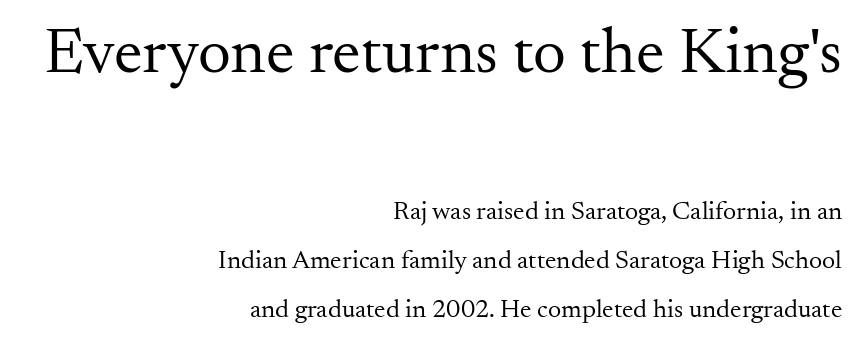
{"serif": "yes", "italic": "no", "bold": "no", "weight": "regular", "width": "normal", "stroke_contrast": "medium", "x_height": "small", "monospaced": "no", "underline": "no", "align": "right", "line_spacing_ratio": 1.89, "letter_spacing": "normal", "letter_spacing_em": 0.0, "larger_block": "first", "size_ratio": 2.5, "glyph_px": 65}
